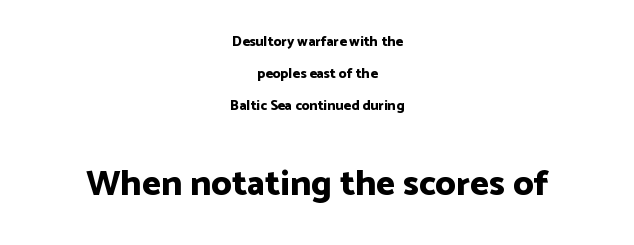
The image shows 36 px bold sans-serif type, upright; set centered, loose line spacing (2.28x), normal letter spacing, not underlined; the second (bottom) block is 2.57x larger; low stroke contrast and a medium x-height.
